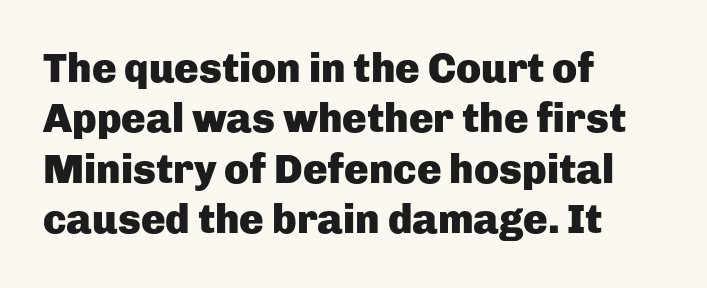
{"serif": "no", "italic": "no", "bold": "yes", "weight": "heavy", "width": "normal", "stroke_contrast": "low", "x_height": "medium", "monospaced": "no", "underline": "no", "align": "left", "line_spacing_ratio": 1.23, "letter_spacing": "normal", "letter_spacing_em": 0.0, "glyph_px": 41}
